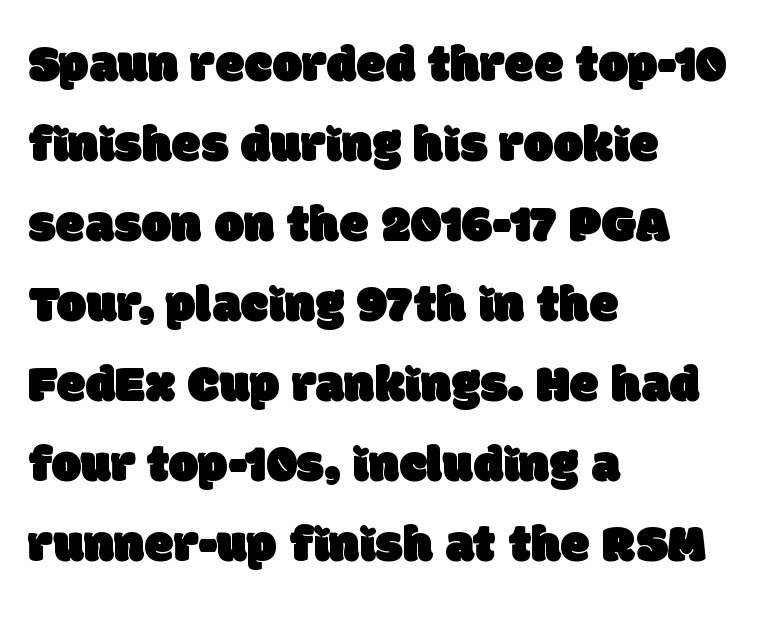
The image shows 53 px sans-serif type; set left-aligned, normal line spacing (1.51x), normal letter spacing, not underlined; low stroke contrast and a large x-height.
